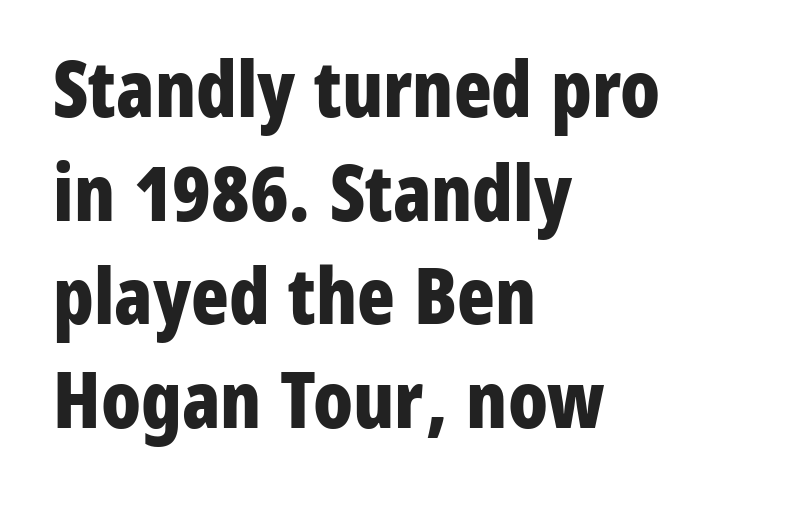
{"serif": "no", "italic": "no", "bold": "yes", "weight": "bold", "width": "condensed", "stroke_contrast": "low", "x_height": "medium", "monospaced": "no", "underline": "no", "align": "left", "line_spacing": "normal", "line_spacing_ratio": 1.33, "letter_spacing": "normal", "letter_spacing_em": 0.0, "glyph_px": 78}
